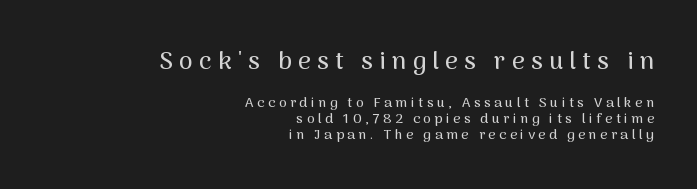
Compared with typical body copy, the letter spacing here is much looser. Check the space under the baseline: it is left empty. Character size in the leading block exceeds that of the trailing block. Quick note: not italic, upright. Casual observation: everything's shoved over to the right.
